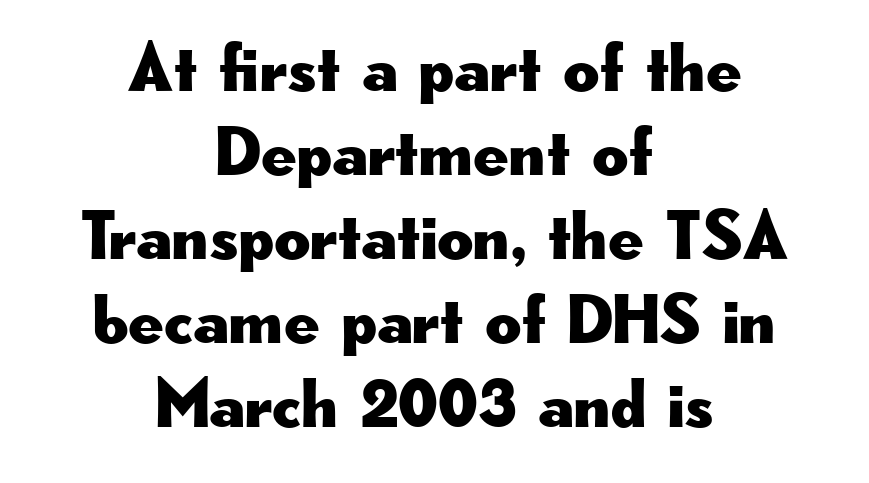
The image shows 70 px wide sans-serif type, upright; set centered, line spacing 1.2x, normal letter spacing, not underlined; low stroke contrast and a small x-height.
